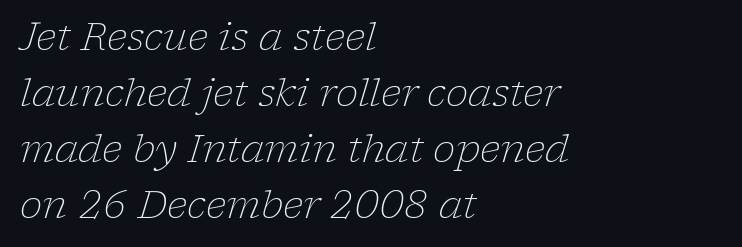
The image shows 38 px light serif type, italic (leaning right); set left-aligned, normal line spacing (1.47x), normal letter spacing, not underlined; low stroke contrast and a medium x-height.
